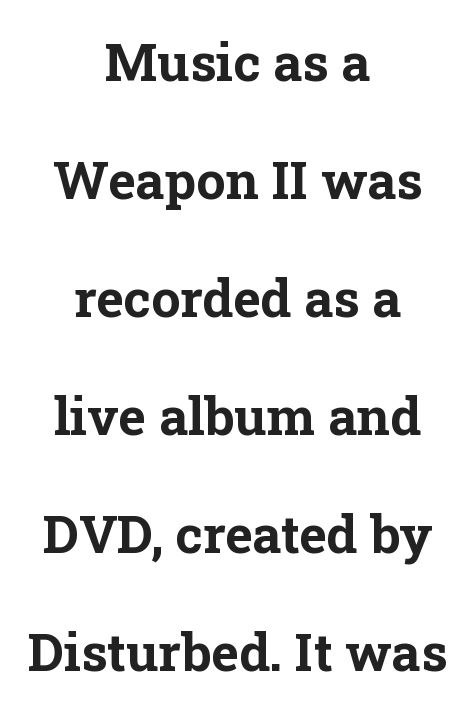
{"serif": "yes", "italic": "no", "bold": "yes", "weight": "bold", "width": "normal", "stroke_contrast": "low", "x_height": "medium", "monospaced": "no", "underline": "no", "align": "center", "line_spacing": "loose", "line_spacing_ratio": 2.27, "letter_spacing": "normal", "letter_spacing_em": 0.0, "glyph_px": 52}
